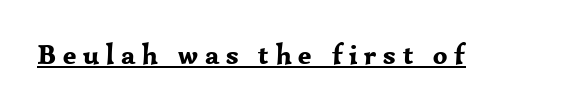
The image shows 28 px bold serif type, upright; set unusually wide letter spacing (+0.24 em), underlined; low stroke contrast and a medium x-height.
